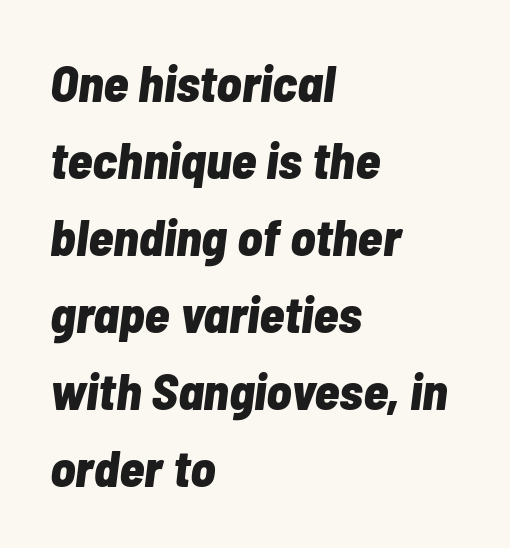
Q: Is the text bold? A: Yes.
Q: Is the text italic (slanted)? A: Yes, it leans right by about 7 degrees.
Q: Is the text underlined? A: No.
Q: How is the paragraph aligned? A: Left-aligned.
Q: Is the spacing between letters normal or unusually wide? A: Normal.
Q: Is the spacing between lines tight, normal or loose? A: Normal.
Q: Width (condensed, normal, or wide)? A: Condensed.
Q: Stroke contrast? A: Low.
Q: x-height? A: Medium.
Q: Monospaced? A: No.
